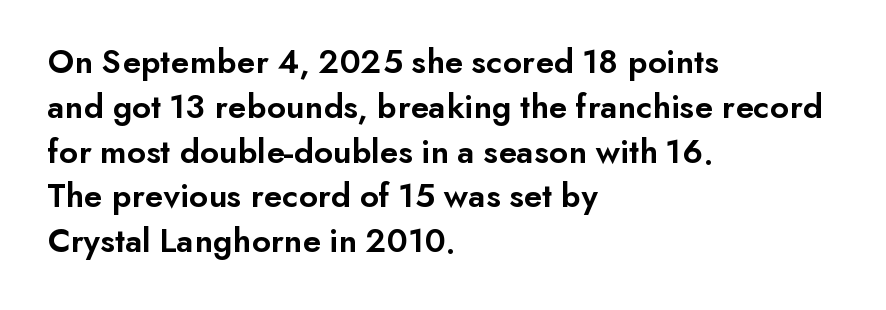
{"serif": "no", "italic": "no", "bold": "semi", "weight": "semibold", "width": "normal", "stroke_contrast": "low", "x_height": "small", "monospaced": "no", "underline": "no", "align": "left", "line_spacing": "normal", "line_spacing_ratio": 1.28, "letter_spacing": "normal", "letter_spacing_em": 0.0, "glyph_px": 35}
